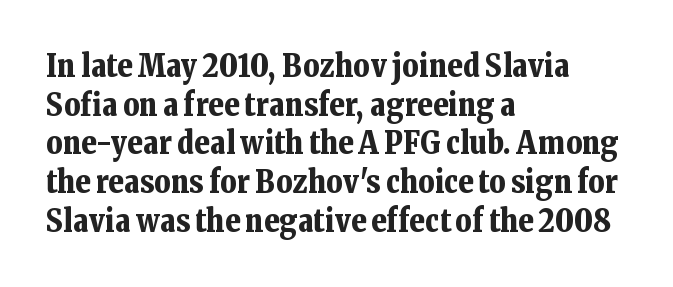
Q: Is the text bold? A: Yes.
Q: Is the text italic (slanted)? A: No, it is upright.
Q: Is the typeface a serif or a sans-serif typeface? A: Serif.
Q: Is the text underlined? A: No.
Q: How is the paragraph aligned? A: Left-aligned.
Q: Is the spacing between letters normal or unusually wide? A: Normal.
Q: Is the spacing between lines tight, normal or loose? A: Normal.
Q: Width (condensed, normal, or wide)? A: Normal.
Q: Stroke contrast? A: Low.
Q: x-height? A: Medium.
Q: Monospaced? A: No.
